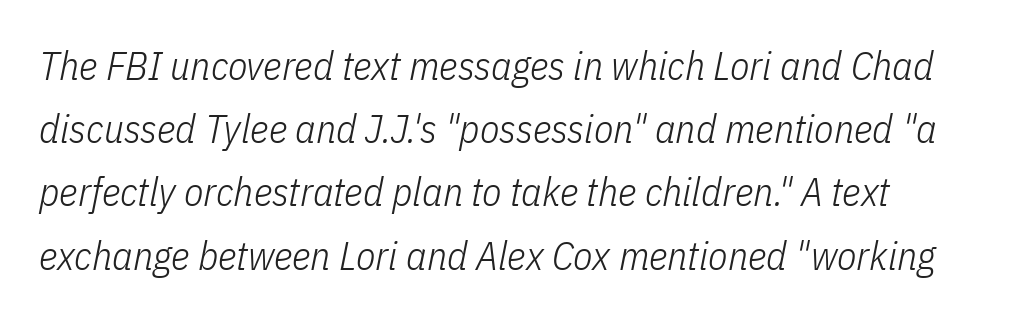
The image shows 40 px light, condensed type, italic (leaning right); set normal line spacing (1.58x), normal letter spacing, not underlined; low stroke contrast and a medium x-height.
